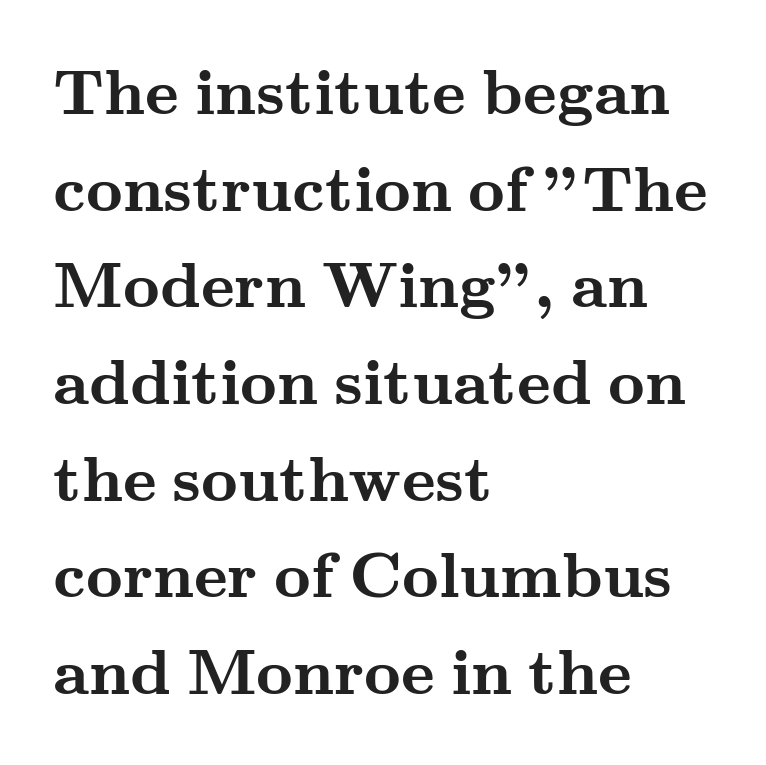
The image shows 64 px semibold, wide serif type, upright; set left-aligned, normal line spacing (1.51x), normal letter spacing, not underlined; medium stroke contrast and a small x-height.
